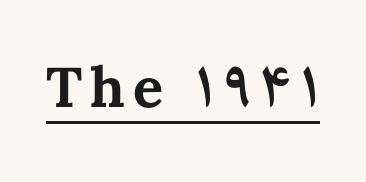
Heavy-handed strokes throughout: this text is bold. Character widths vary here, with narrow letters taking less room than wide ones. The lettering stays uniformly vertical, giving the passage a roman look. A continuous stroke trails under the words, as in a hyperlink.
